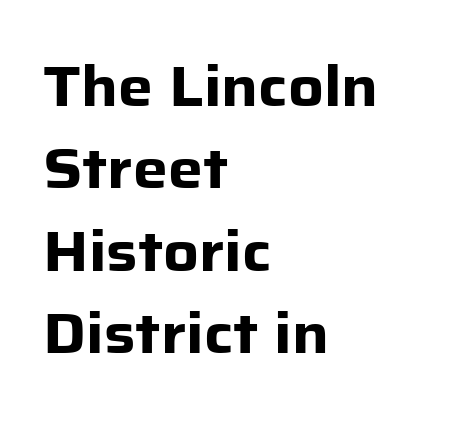
{"serif": "no", "italic": "no", "bold": "yes", "weight": "heavy", "width": "normal", "stroke_contrast": "low", "x_height": "medium", "monospaced": "no", "underline": "no", "align": "left", "line_spacing": "normal", "line_spacing_ratio": 1.5, "letter_spacing": "normal", "letter_spacing_em": 0.0, "glyph_px": 55}
